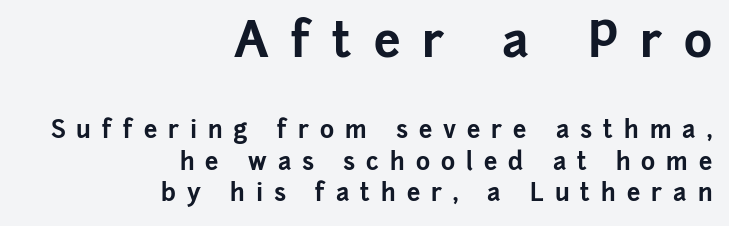
{"serif": "no", "italic": "no", "bold": "yes", "weight": "bold", "width": "normal", "stroke_contrast": "low", "x_height": "medium", "monospaced": "no", "underline": "no", "align": "right", "line_spacing": "normal", "line_spacing_ratio": 1.31, "letter_spacing": "wide", "letter_spacing_em": 0.46, "larger_block": "first", "size_ratio": 2.0, "glyph_px": 48}
